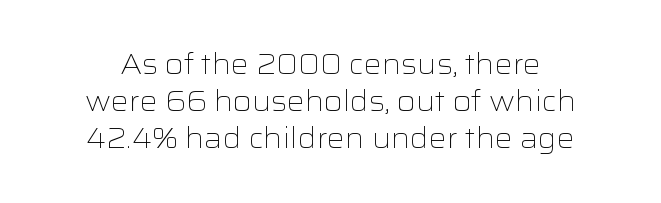
The image shows 28 px light, wide sans-serif type, upright; set centered, normal line spacing (1.32x), normal letter spacing, not underlined; low stroke contrast and a medium x-height.
